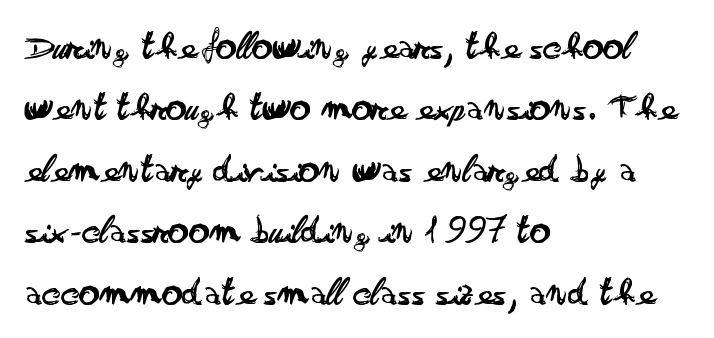
Q: Is the text bold? A: No.
Q: Is the text italic (slanted)? A: No, it is upright.
Q: Is the typeface a serif or a sans-serif typeface? A: Sans-serif.
Q: Is the text underlined? A: No.
Q: How is the paragraph aligned? A: Left-aligned.
Q: Is the spacing between letters normal or unusually wide? A: Normal.
Q: Is the spacing between lines tight, normal or loose? A: Normal.
Q: Width (condensed, normal, or wide)? A: Wide.
Q: Stroke contrast? A: Low.
Q: x-height? A: Small.
Q: Monospaced? A: No.
